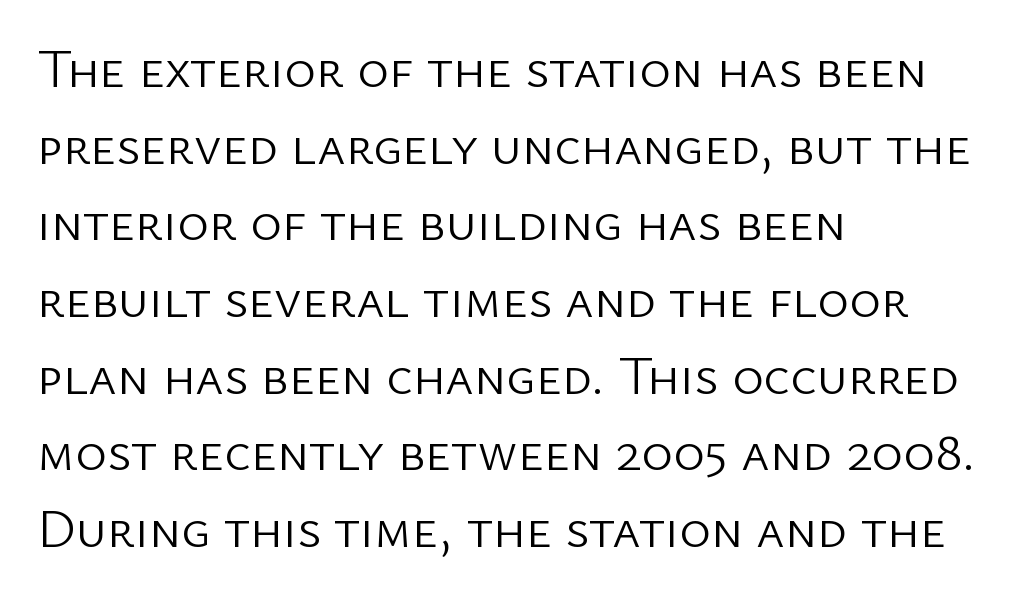
Q: Is the text bold? A: No.
Q: Is the text italic (slanted)? A: No, it is upright.
Q: Is the typeface a serif or a sans-serif typeface? A: Sans-serif.
Q: Is the text underlined? A: No.
Q: How is the paragraph aligned? A: Left-aligned.
Q: Is the spacing between letters normal or unusually wide? A: Normal.
Q: Is the spacing between lines tight, normal or loose? A: Normal.
Q: Width (condensed, normal, or wide)? A: Normal.
Q: Stroke contrast? A: Low.
Q: x-height? A: Medium.
Q: Monospaced? A: No.
